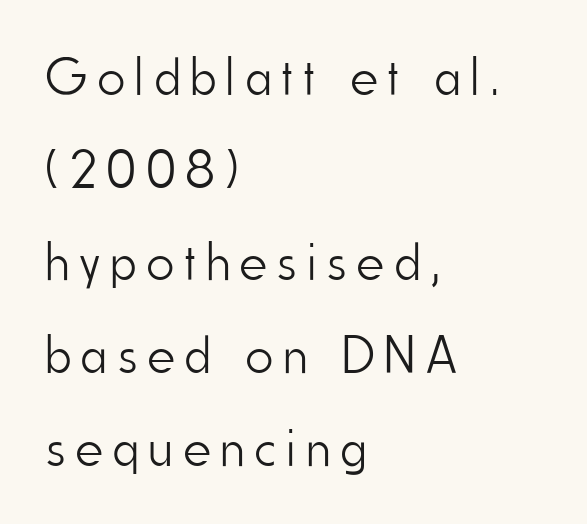
The image shows 53 px light, condensed sans-serif type, upright; set left-aligned, line spacing 1.75x, unusually wide letter spacing (+0.2 em), not underlined; low stroke contrast and a small x-height.
